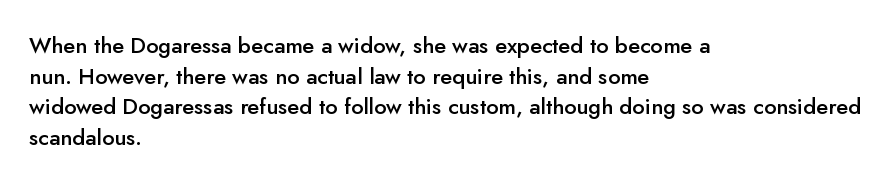
Q: Is the text bold? A: Semi-bold.
Q: Is the text italic (slanted)? A: No, it is upright.
Q: Is the text underlined? A: No.
Q: How is the paragraph aligned? A: Left-aligned.
Q: Is the spacing between letters normal or unusually wide? A: Normal.
Q: Is the spacing between lines tight, normal or loose? A: Normal.
